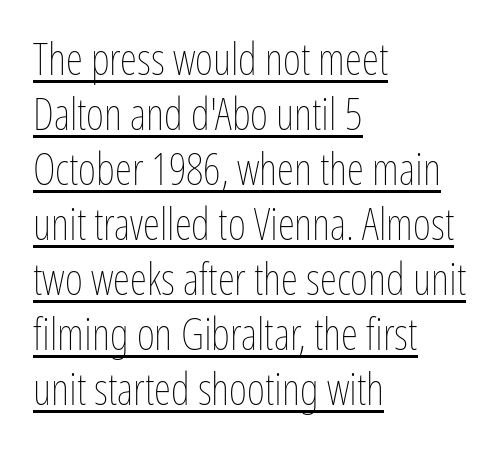
Q: Is the text bold? A: No.
Q: Is the text italic (slanted)? A: No, it is upright.
Q: Is the text underlined? A: Yes.
Q: How is the paragraph aligned? A: Left-aligned.
Q: Is the spacing between letters normal or unusually wide? A: Normal.
Q: Is the spacing between lines tight, normal or loose? A: Normal.
Q: Width (condensed, normal, or wide)? A: Condensed.
Q: Stroke contrast? A: Low.
Q: x-height? A: Medium.
Q: Monospaced? A: No.
